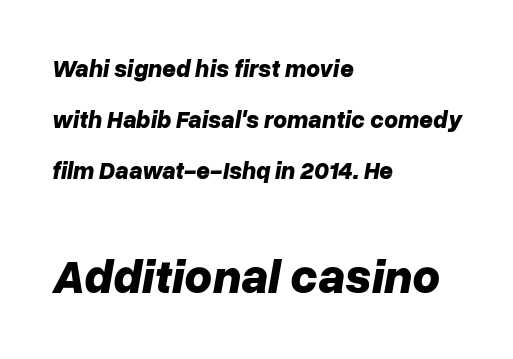
The image shows 48 px bold type, italic (leaning right); set left-aligned, loose line spacing (2.12x), normal letter spacing, not underlined; the second (bottom) block is 2.0x larger; low stroke contrast and a medium x-height.
